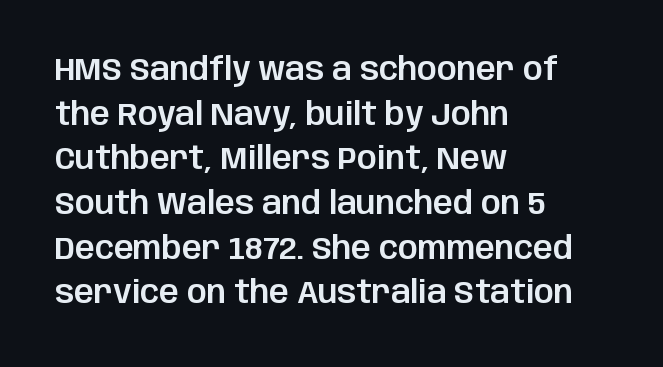
Q: Is the text italic (slanted)? A: No, it is upright.
Q: Is the typeface a serif or a sans-serif typeface? A: Sans-serif.
Q: Is the text underlined? A: No.
Q: How is the paragraph aligned? A: Left-aligned.
Q: Is the spacing between letters normal or unusually wide? A: Normal.
Q: Is the spacing between lines tight, normal or loose? A: Normal.
Q: Width (condensed, normal, or wide)? A: Normal.
Q: Stroke contrast? A: Low.
Q: x-height? A: Large.
Q: Monospaced? A: No.
